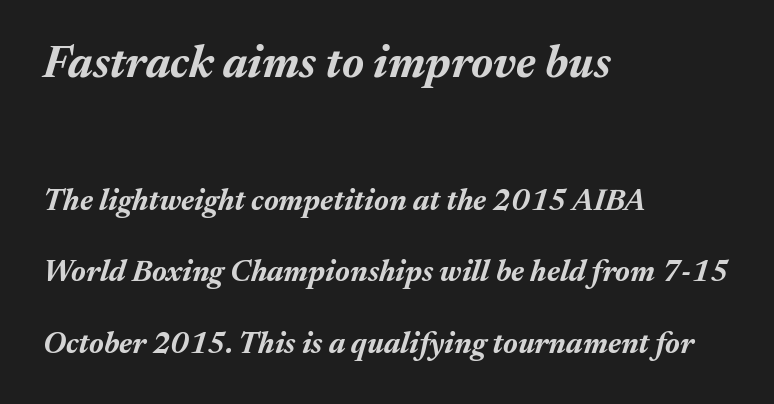
{"italic": "yes", "lean": "right", "slant_degrees": 17, "bold": "yes", "weight": "bold", "width": "normal", "stroke_contrast": "medium", "x_height": "medium", "monospaced": "no", "underline": "no", "align": "left", "line_spacing": "loose", "line_spacing_ratio": 2.39, "letter_spacing": "normal", "letter_spacing_em": 0.0, "larger_block": "first", "size_ratio": 1.5, "glyph_px": 45}
